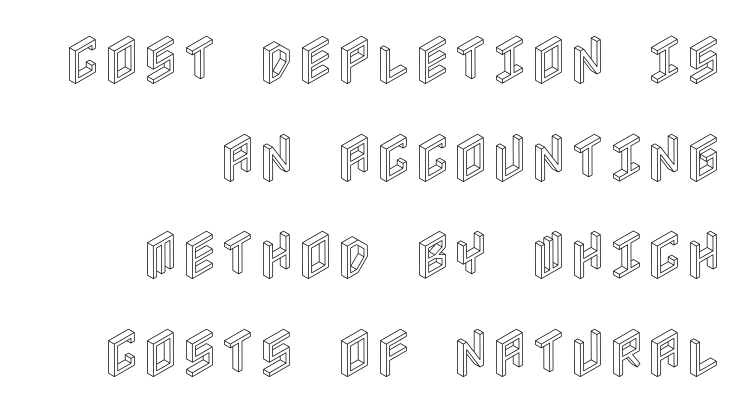
The specimen omits any rule beneath the text block's lines. The rag falls on the left side of this text block. Characters remain perfectly vertical along every line. The letters sit at their default tracking, neither squeezed nor spread.
